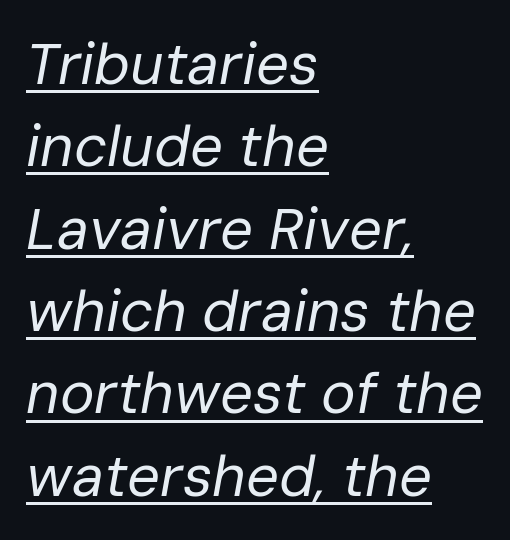
Caption: lettering with a line underneath. The compositor pushed each line to the left boundary. The face used here is rendered with its standard letterfit. Leading matches the norm, producing a regular column.
